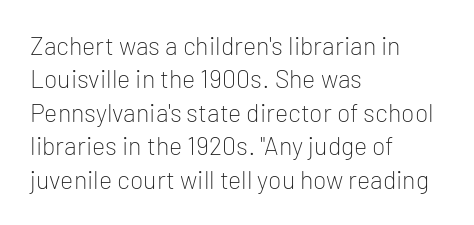
The image shows 25 px text type, upright; set left-aligned, normal line spacing (1.34x), normal letter spacing, not underlined.
